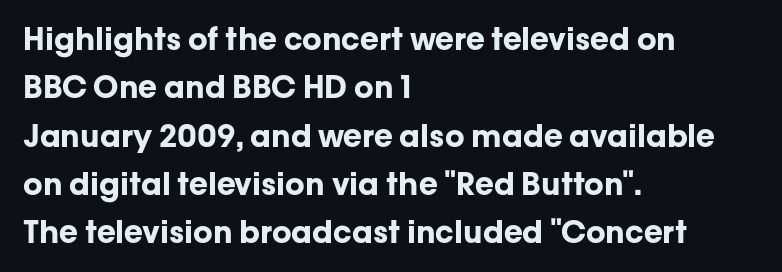
{"serif": "no", "italic": "no", "bold": "yes", "weight": "bold", "width": "normal", "stroke_contrast": "low", "x_height": "medium", "monospaced": "no", "underline": "no", "align": "left", "line_spacing": "normal", "line_spacing_ratio": 1.56, "letter_spacing": "normal", "letter_spacing_em": 0.0, "glyph_px": 31}
